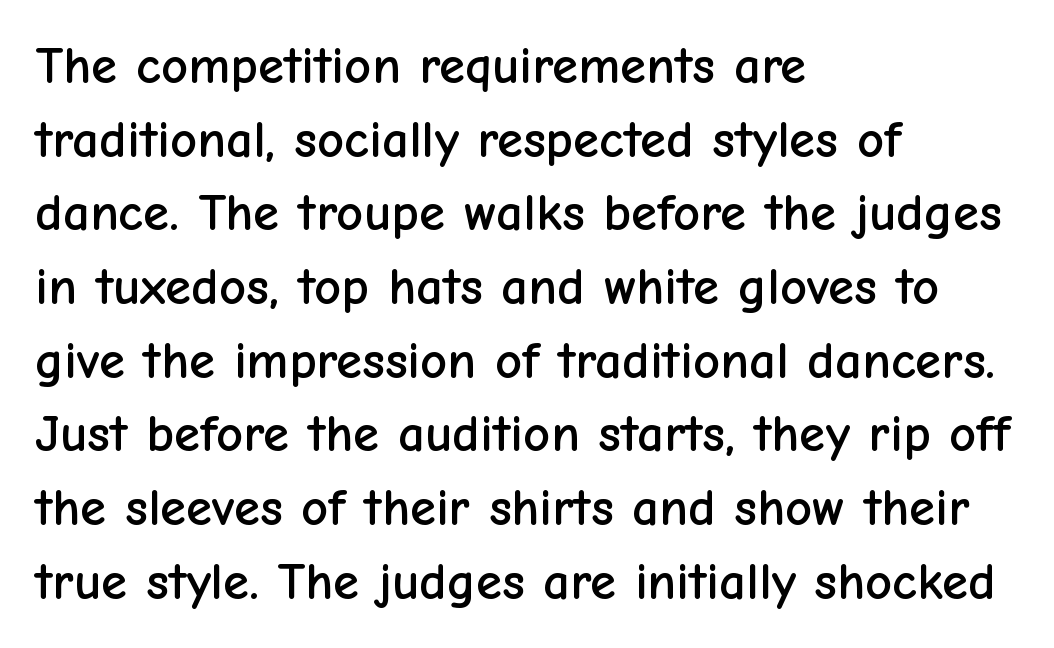
Upright lettering throughout. Check the space under the baseline: it is left empty. Type style note: lacks serifs. Think of a printed novel: that variable character pitch is what you see here. The space between consecutive lines is moderate. Students, note that the glyphs here touch the page at normal intervals.
